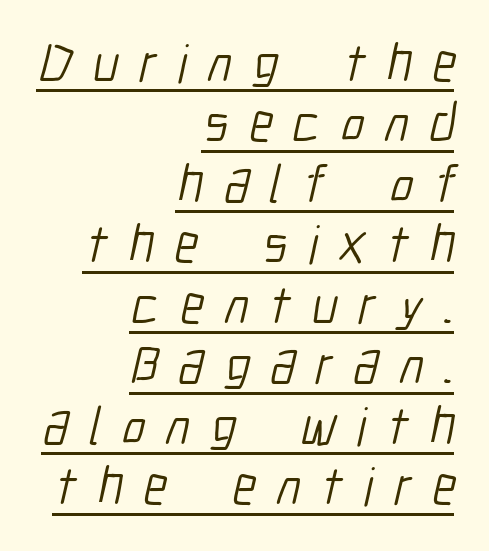
This sample is right-justified, so line beginnings fall wherever the words allow. These characters rest on top of a visible drawn line. No letter is thick-stroked: the sample isn't bold. This sample uses a sans-serif face. The passage shown is typed in a proportional face where columns would drift.
